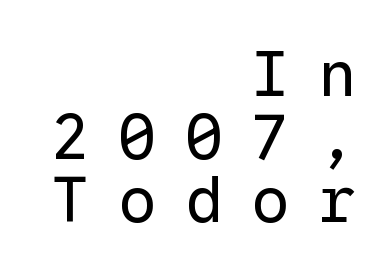
No italicization has been applied; the sample stays upright. Grotesque or geometric, the face here clearly has no serifs. Think of a typewriter: that constant character pitch is what you see here. Caption: multi-line text, flush right, ragged left. Characters follow at a spacing far wider than the type designer built in.
